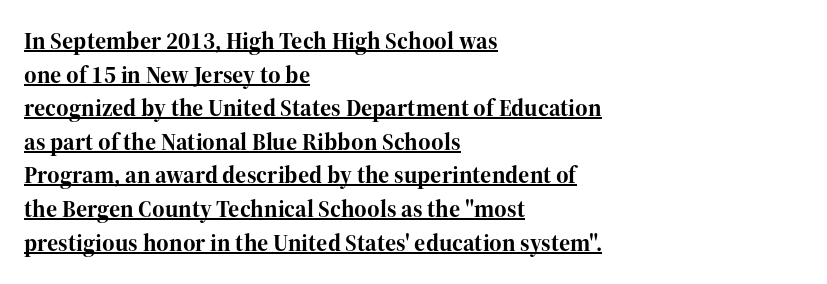
Q: Is the text bold? A: Yes.
Q: Is the text italic (slanted)? A: No, it is upright.
Q: Is the text underlined? A: Yes.
Q: How is the paragraph aligned? A: Left-aligned.
Q: Is the spacing between letters normal or unusually wide? A: Normal.
Q: Is the spacing between lines tight, normal or loose? A: Normal.
